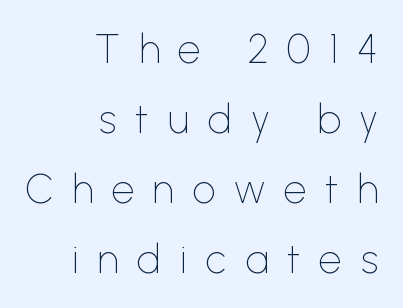
Compared with a flush-left layout, this one pins lines to the opposite, right side. Each word looks stretched out because of the extra space between its letters. Examine the stroke ends and you'll find no serifs. The letters advance in unequal steps, a hallmark of proportional type. Words float on clear page, feet unadorned.
